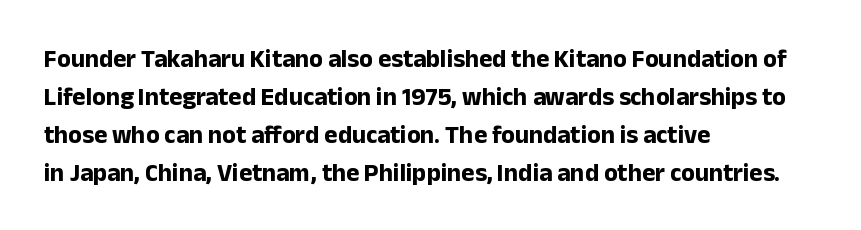
The image shows 25 px bold type, upright; set left-aligned, normal line spacing (1.52x), normal letter spacing, not underlined.
